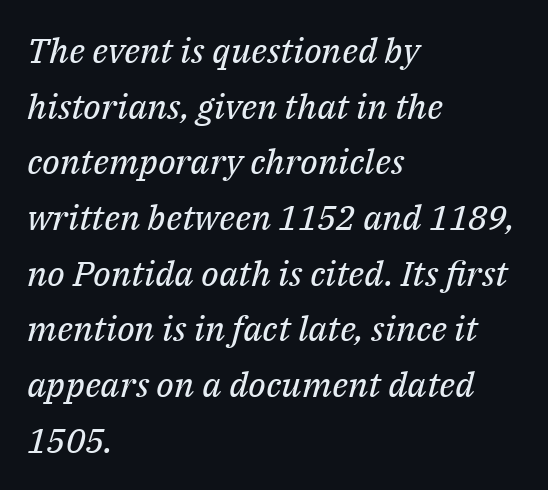
{"serif": "yes", "italic": "yes", "lean": "right", "slant_degrees": 14, "bold": "no", "weight": "regular", "width": "normal", "stroke_contrast": "medium", "x_height": "medium", "monospaced": "no", "underline": "no", "align": "left", "line_spacing": "normal", "line_spacing_ratio": 1.59, "letter_spacing": "normal", "letter_spacing_em": 0.0, "glyph_px": 35}
